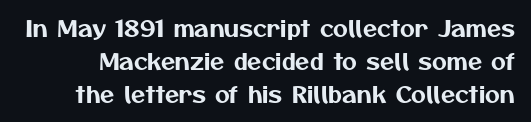
Nobody touched the tracking dial on this one. Normally led — the rows are evenly, conventionally spaced. Beneath every word, the page is bare.
